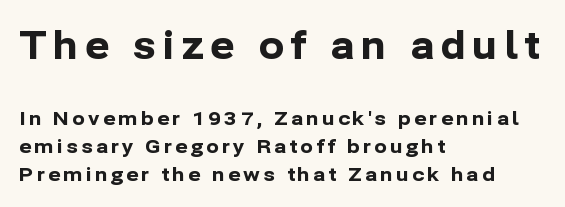
{"serif": "no", "italic": "no", "bold": "yes", "weight": "bold", "width": "normal", "stroke_contrast": "low", "x_height": "medium", "monospaced": "no", "underline": "no", "align": "left", "line_spacing": "normal", "line_spacing_ratio": 1.47, "larger_block": "first", "size_ratio": 2.0, "glyph_px": 38}
